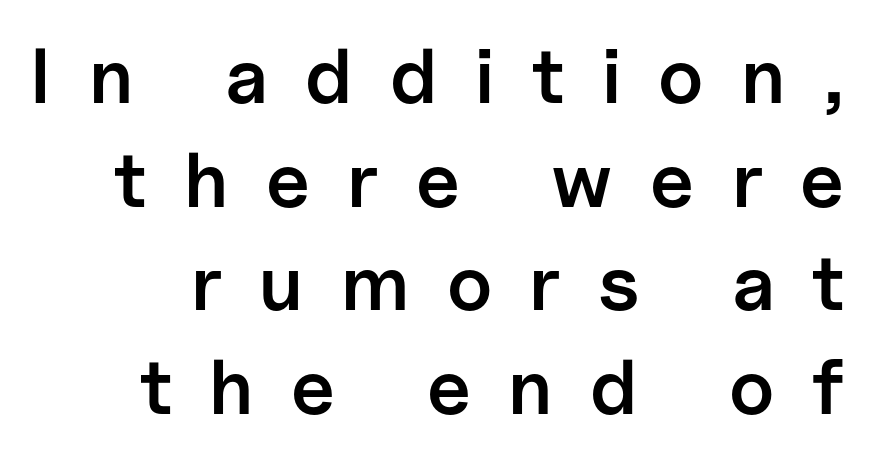
The image shows 78 px semibold sans-serif type, upright; set normal line spacing (1.33x), unusually wide letter spacing (+0.48 em), not underlined; low stroke contrast and a medium x-height.
